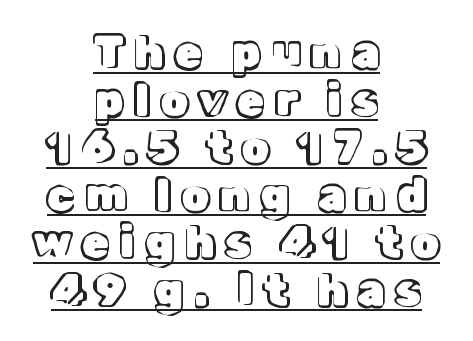
{"italic": "no", "width": "normal", "x_height": "medium", "monospaced": "no", "underline": "yes", "align": "center", "line_spacing": "tight", "line_spacing_ratio": 1.08, "letter_spacing": "wide", "letter_spacing_em": 0.24, "glyph_px": 44}
